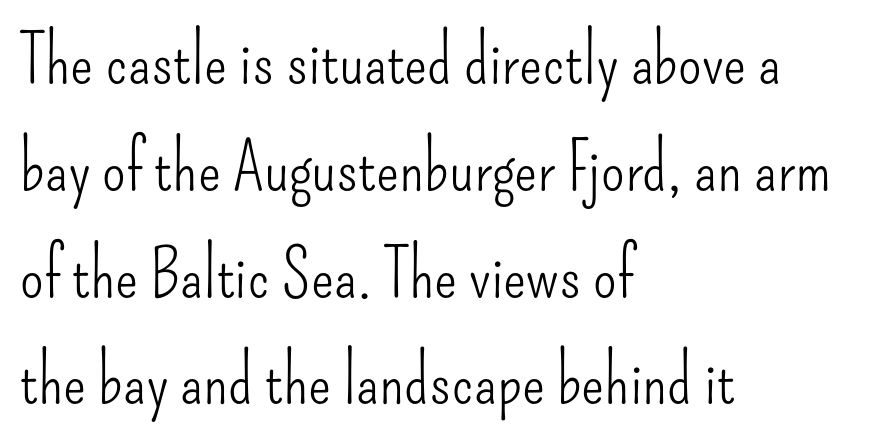
{"serif": "no", "italic": "no", "bold": "no", "weight": "light", "width": "condensed", "stroke_contrast": "low", "x_height": "small", "monospaced": "no", "underline": "no", "align": "left", "line_spacing": "normal", "line_spacing_ratio": 1.57, "letter_spacing": "normal", "letter_spacing_em": 0.0, "glyph_px": 68}
